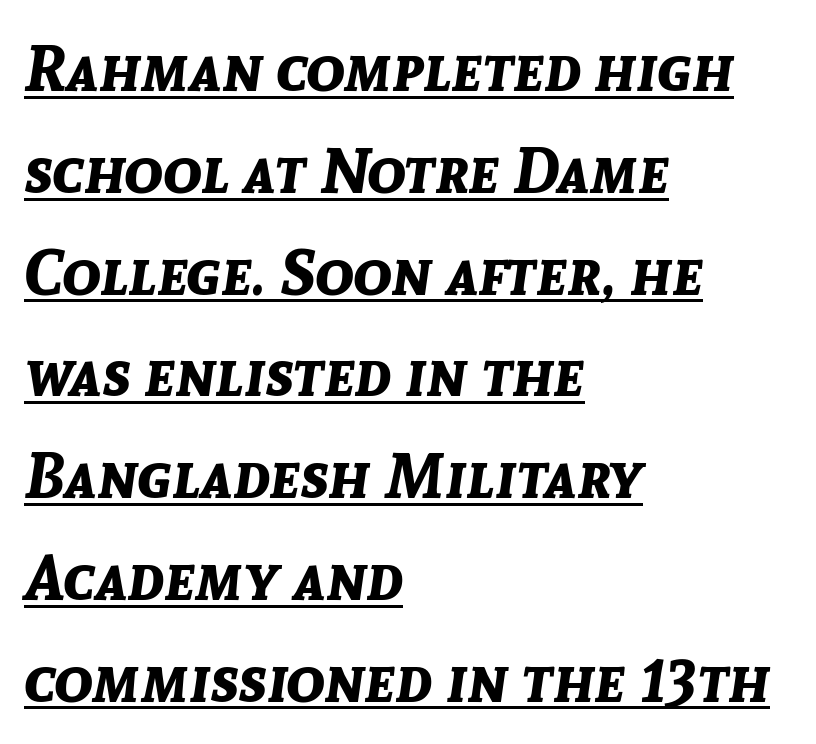
{"italic": "yes", "lean": "right", "slant_degrees": 8, "bold": "yes", "weight": "bold", "width": "normal", "stroke_contrast": "low", "x_height": "medium", "monospaced": "no", "underline": "yes", "align": "left", "line_spacing": "normal", "line_spacing_ratio": 1.59, "letter_spacing": "normal", "letter_spacing_em": 0.0, "glyph_px": 64}
